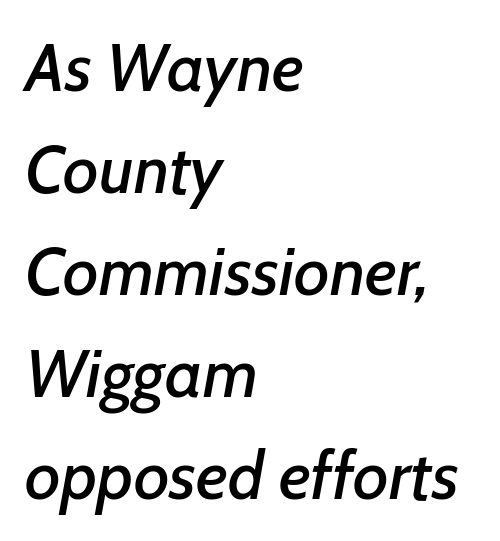
The image shows 68 px text type, italic (leaning right); set left-aligned, normal line spacing (1.5x), normal letter spacing, not underlined; low stroke contrast and a medium x-height.
